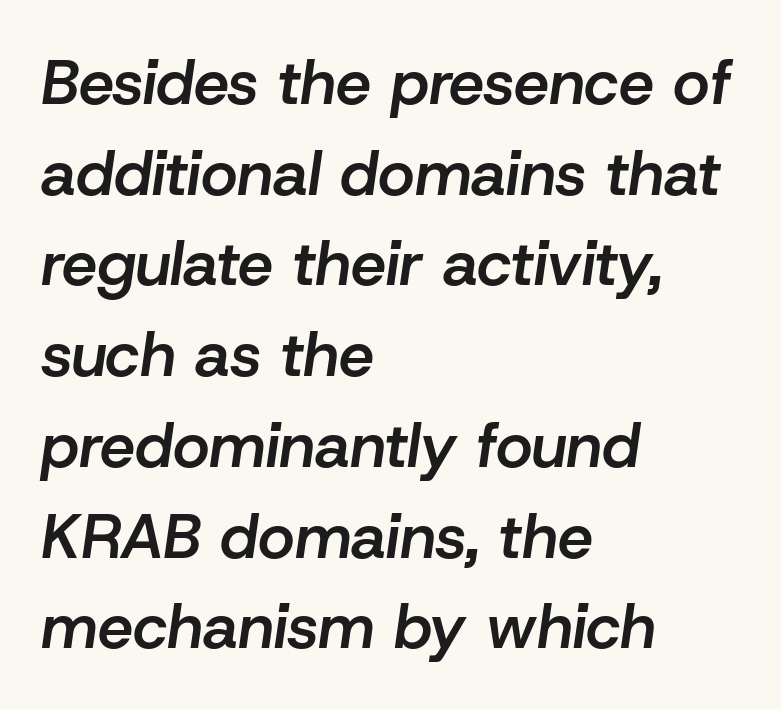
Q: Is the text bold? A: Semi-bold.
Q: Is the text italic (slanted)? A: Yes, it leans right by about 8 degrees.
Q: Is the text underlined? A: No.
Q: How is the paragraph aligned? A: Left-aligned.
Q: Is the spacing between letters normal or unusually wide? A: Normal.
Q: Is the spacing between lines tight, normal or loose? A: Normal.
Q: Width (condensed, normal, or wide)? A: Normal.
Q: Stroke contrast? A: Low.
Q: x-height? A: Medium.
Q: Monospaced? A: No.
